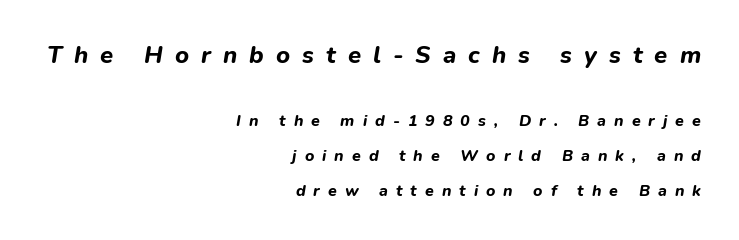
Beneath every word, the page is bare. The vertical gap from one line to the next is large. These lines were composed using italics. This sample uses expanded letter spacing, leaving extra air between glyphs. A student would notice the top passage is typeset larger than what follows. Teacher's note: observe the even right margin — that is flush-right alignment.
